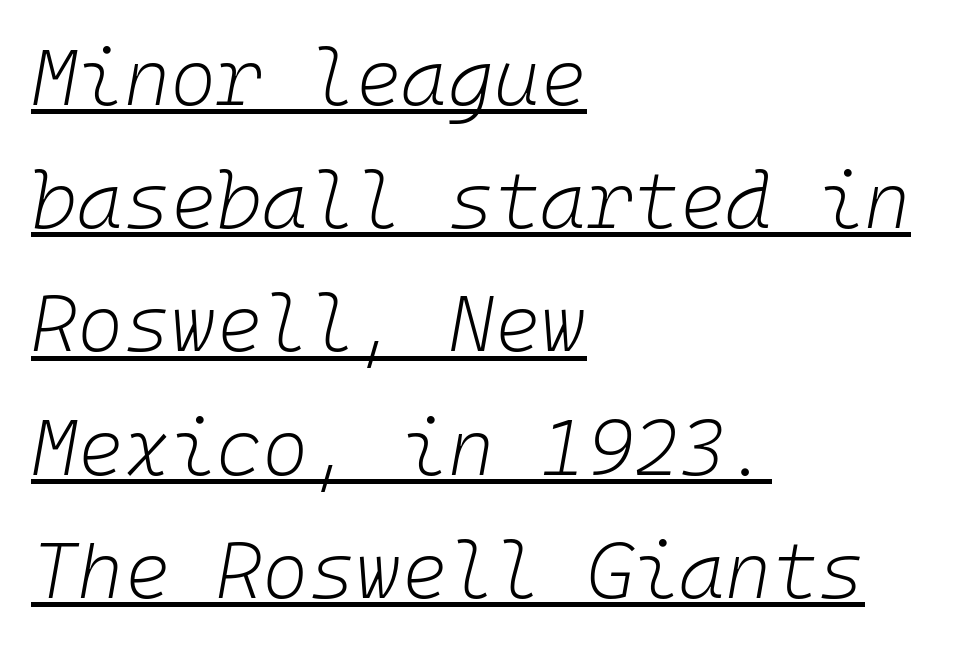
The image shows 79 px light type, italic (leaning right), monospaced; set left-aligned, normal line spacing (1.56x), normal letter spacing, underlined; low stroke contrast and a medium x-height.
